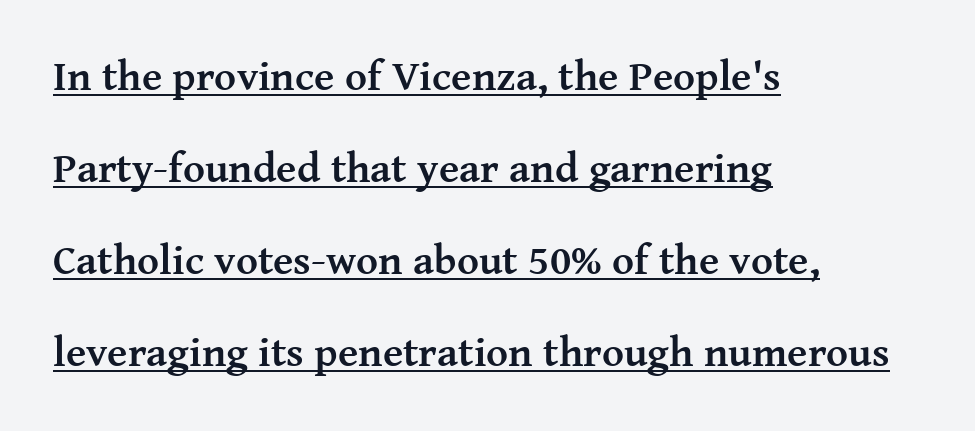
The image shows 42 px semibold serif type, upright; set left-aligned, loose line spacing (2.19x), normal letter spacing, underlined; medium stroke contrast and a medium x-height.
